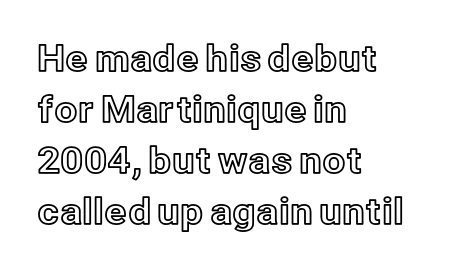
Q: Is the text italic (slanted)? A: No, it is upright.
Q: Is the text underlined? A: No.
Q: How is the paragraph aligned? A: Left-aligned.
Q: Is the spacing between letters normal or unusually wide? A: Normal.
Q: Is the spacing between lines tight, normal or loose? A: Normal.
Q: Width (condensed, normal, or wide)? A: Normal.
Q: x-height? A: Medium.
Q: Monospaced? A: No.
